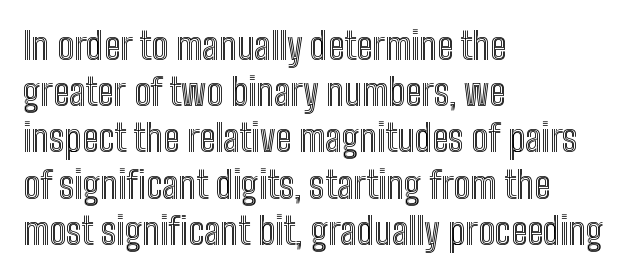
Q: Is the text italic (slanted)? A: No, it is upright.
Q: Is the text underlined? A: No.
Q: How is the paragraph aligned? A: Left-aligned.
Q: Is the spacing between letters normal or unusually wide? A: Normal.
Q: Is the spacing between lines tight, normal or loose? A: Normal.
Q: Width (condensed, normal, or wide)? A: Condensed.
Q: x-height? A: Medium.
Q: Monospaced? A: No.
